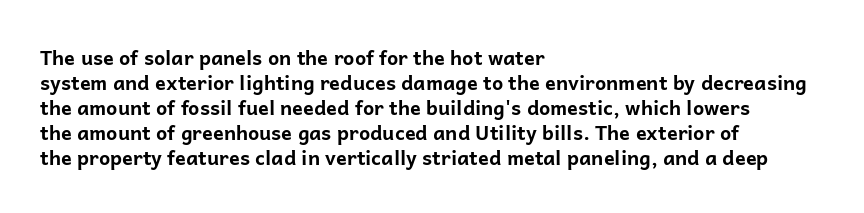
The baseline area is clear. Ordinary non-slanted type is in use. Look at the tracking — it's just the regular setting, nothing added. These lines carry a lot of weight — the face is fully bold.
